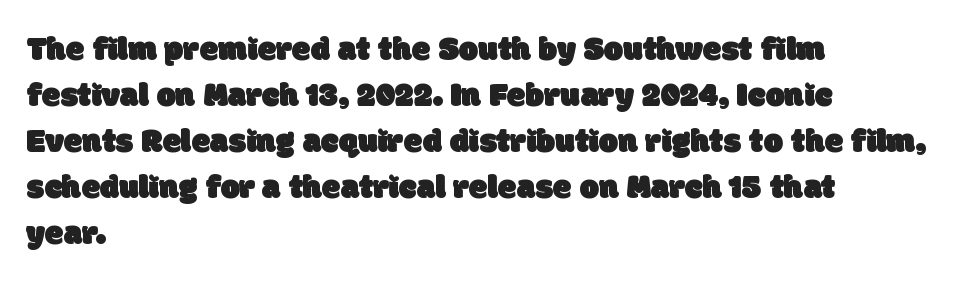
{"serif": "no", "width": "normal", "stroke_contrast": "low", "x_height": "large", "monospaced": "no", "underline": "no", "align": "left", "line_spacing": "normal", "line_spacing_ratio": 1.35, "letter_spacing": "normal", "letter_spacing_em": 0.0, "glyph_px": 34}
